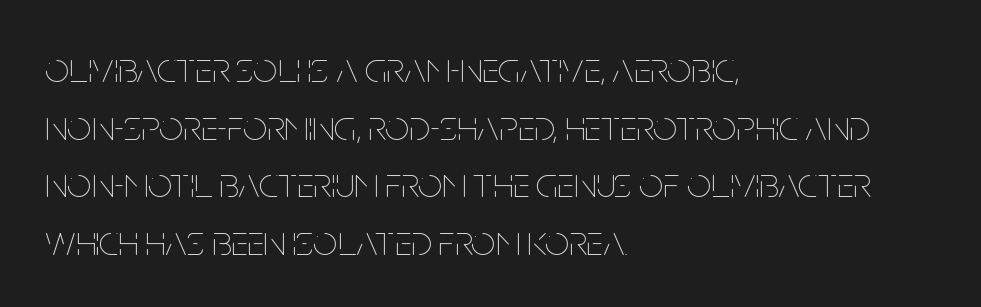
{"italic": "no", "bold": "no", "weight": "thin", "width": "condensed", "stroke_contrast": "low", "x_height": "large", "monospaced": "no", "underline": "no", "align": "left", "line_spacing": "normal", "line_spacing_ratio": 1.34, "letter_spacing": "normal", "letter_spacing_em": 0.0, "glyph_px": 43}
